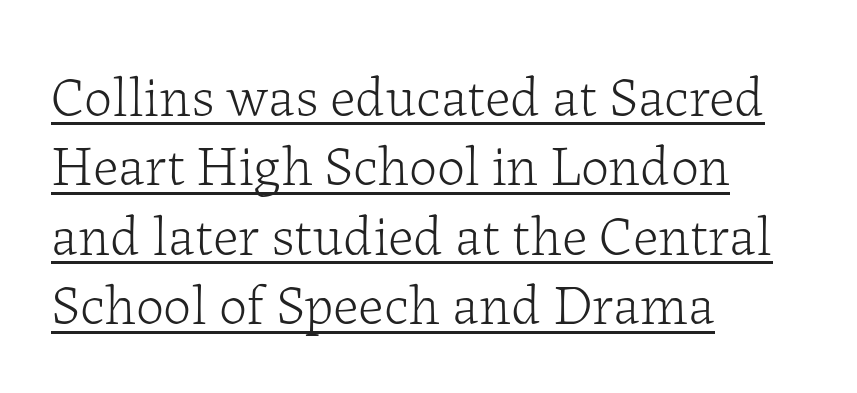
The image shows 56 px light serif type, upright; set left-aligned, line spacing 1.24x, normal letter spacing, underlined; low stroke contrast and a medium x-height.
